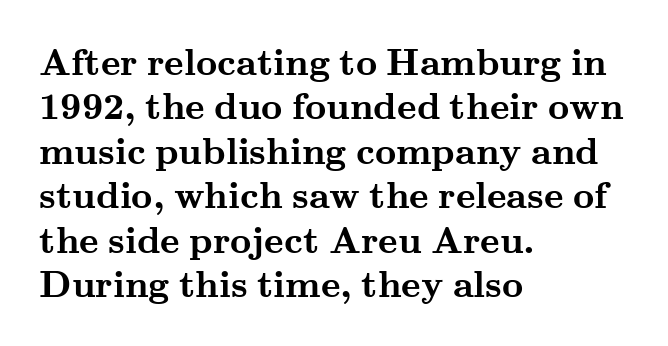
Q: Is the text bold? A: Yes.
Q: Is the text italic (slanted)? A: No, it is upright.
Q: Is the typeface a serif or a sans-serif typeface? A: Serif.
Q: Is the text underlined? A: No.
Q: How is the paragraph aligned? A: Left-aligned.
Q: Is the spacing between letters normal or unusually wide? A: Normal.
Q: Width (condensed, normal, or wide)? A: Wide.
Q: Stroke contrast? A: Medium.
Q: x-height? A: Small.
Q: Monospaced? A: No.
